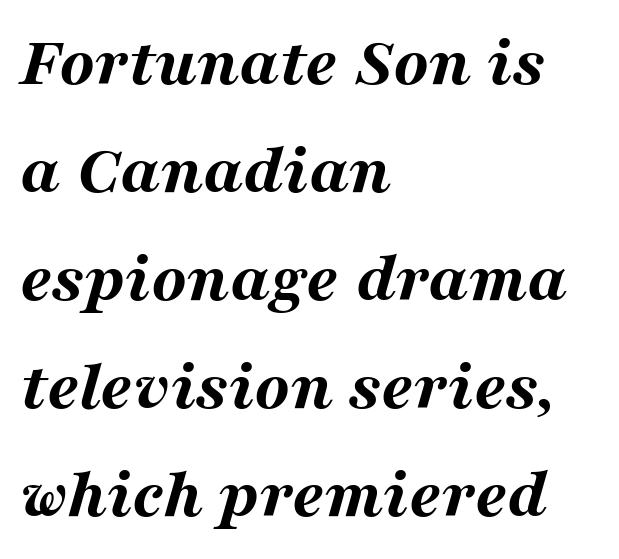
Plenty of ink on the page — the face is bold. Do the characters align in a grid? No, the font is proportional. Yep, that's italic — everything's leaning. Leading matches the norm, producing a regular column. Left-aligned paragraph, ragged on the right. Honestly, there is no underline to notice here at all.
